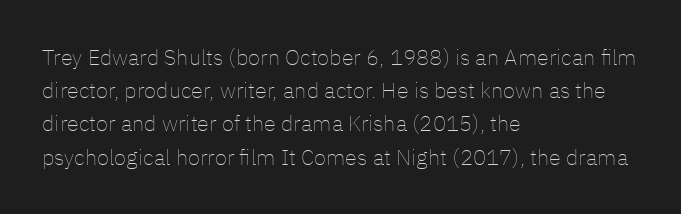
Tall strokes in this sample are plumb rather than angled. Weight: regular or lighter. Tracking value appears to be zero — textbook default spacing. The passage shown stacks its lines at a standard gap. The lines in this sample share a left origin and differ only in where they stop. Anything drawn beneath the words? Only blank space.
